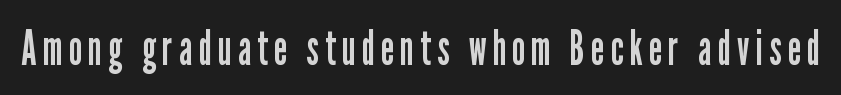
Q: Is the text bold? A: No.
Q: Is the text italic (slanted)? A: No, it is upright.
Q: Is the typeface a serif or a sans-serif typeface? A: Sans-serif.
Q: Is the text underlined? A: No.
Q: Width (condensed, normal, or wide)? A: Condensed.
Q: Stroke contrast? A: Low.
Q: x-height? A: Medium.
Q: Monospaced? A: No.
